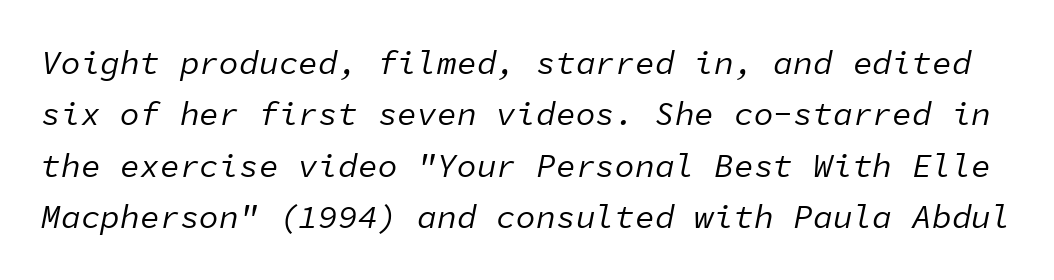
Q: Is the text bold? A: No.
Q: Is the text italic (slanted)? A: Yes, it leans right by about 11 degrees.
Q: Is the text underlined? A: No.
Q: Is the spacing between letters normal or unusually wide? A: Normal.
Q: Is the spacing between lines tight, normal or loose? A: Normal.
Q: Width (condensed, normal, or wide)? A: Normal.
Q: Stroke contrast? A: Low.
Q: x-height? A: Medium.
Q: Monospaced? A: Yes.
